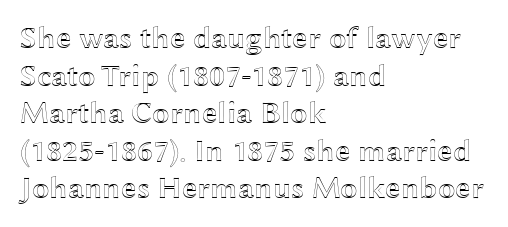
Q: Is the text italic (slanted)? A: No, it is upright.
Q: Is the text underlined? A: No.
Q: How is the paragraph aligned? A: Left-aligned.
Q: Is the spacing between letters normal or unusually wide? A: Normal.
Q: Width (condensed, normal, or wide)? A: Wide.
Q: x-height? A: Medium.
Q: Monospaced? A: No.
